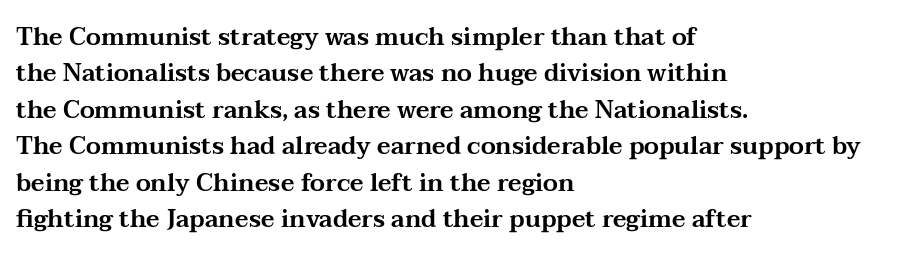
Q: Is the text italic (slanted)? A: No, it is upright.
Q: Is the text underlined? A: No.
Q: How is the paragraph aligned? A: Left-aligned.
Q: Is the spacing between letters normal or unusually wide? A: Normal.
Q: Is the spacing between lines tight, normal or loose? A: Normal.
